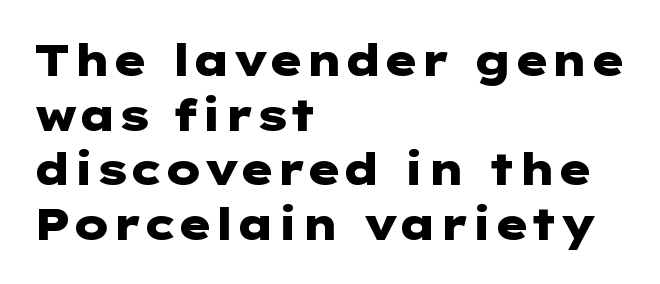
Q: Is the text bold? A: Yes.
Q: Is the text italic (slanted)? A: No, it is upright.
Q: Is the typeface a serif or a sans-serif typeface? A: Sans-serif.
Q: Is the text underlined? A: No.
Q: How is the paragraph aligned? A: Left-aligned.
Q: Is the spacing between letters normal or unusually wide? A: Normal.
Q: Is the spacing between lines tight, normal or loose? A: Normal.
Q: Width (condensed, normal, or wide)? A: Wide.
Q: Stroke contrast? A: Low.
Q: x-height? A: Medium.
